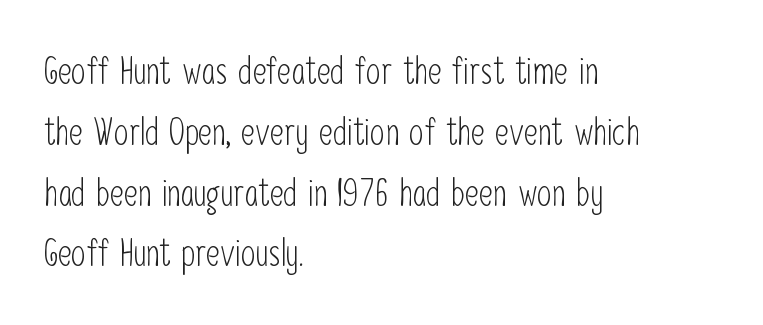
The image shows 38 px light, condensed sans-serif type, upright; set left-aligned, normal line spacing (1.6x), normal letter spacing, not underlined; low stroke contrast and a medium x-height.
